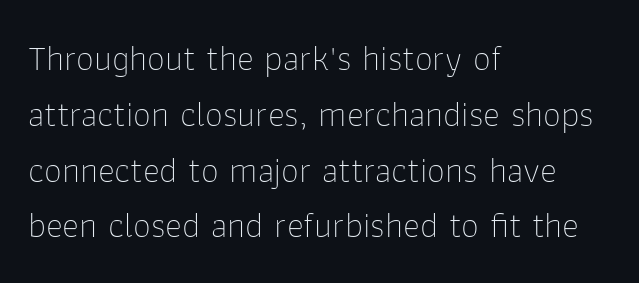
{"serif": "no", "italic": "no", "bold": "no", "weight": "thin", "width": "normal", "stroke_contrast": "low", "x_height": "medium", "monospaced": "no", "underline": "no", "align": "left", "line_spacing": "normal", "line_spacing_ratio": 1.55, "letter_spacing": "normal", "letter_spacing_em": 0.0, "glyph_px": 36}
